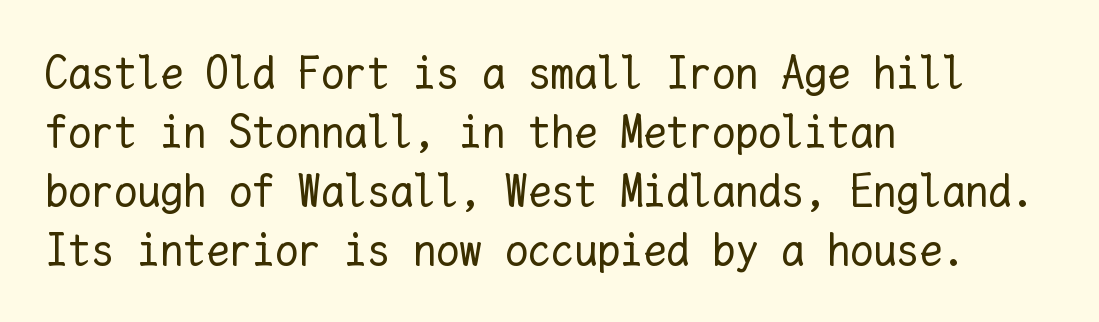
The image shows 46 px regular-weight type, upright, monospaced; set left-aligned, normal line spacing (1.28x), normal letter spacing, not underlined; low stroke contrast and a medium x-height.
